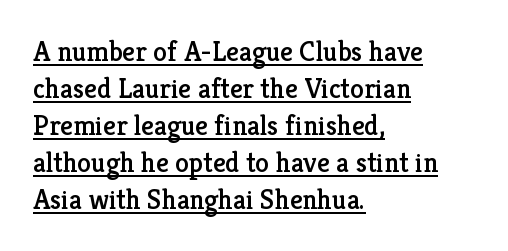
The image shows 28 px serif type, upright; set left-aligned, normal line spacing (1.32x), normal letter spacing, underlined; low stroke contrast and a medium x-height.
